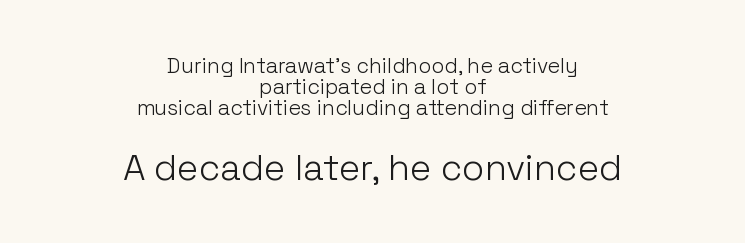
You can tell it's not italic because the verticals are truly vertical. A typesetter would call this zero additional tracking. Compared with typical paragraphs, the rows here are closer together. Heft: none added — not bold. Check the space under the baseline: it is left empty. These lines are centered, leaving both edges ragged.
